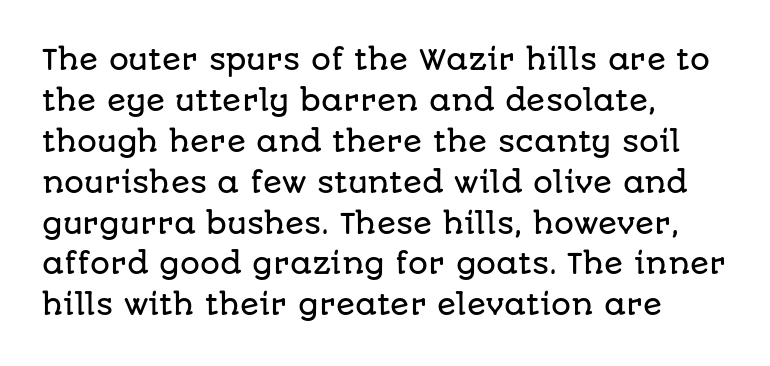
{"serif": "no", "italic": "no", "width": "normal", "stroke_contrast": "low", "x_height": "large", "monospaced": "no", "underline": "no", "align": "left", "line_spacing": "normal", "line_spacing_ratio": 1.46, "letter_spacing": "normal", "letter_spacing_em": 0.0, "glyph_px": 28}
